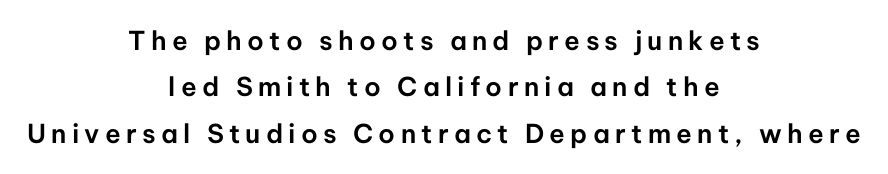
{"italic": "no", "underline": "no", "align": "center", "line_spacing_ratio": 1.78, "letter_spacing": "wide", "letter_spacing_em": 0.2, "glyph_px": 26}
